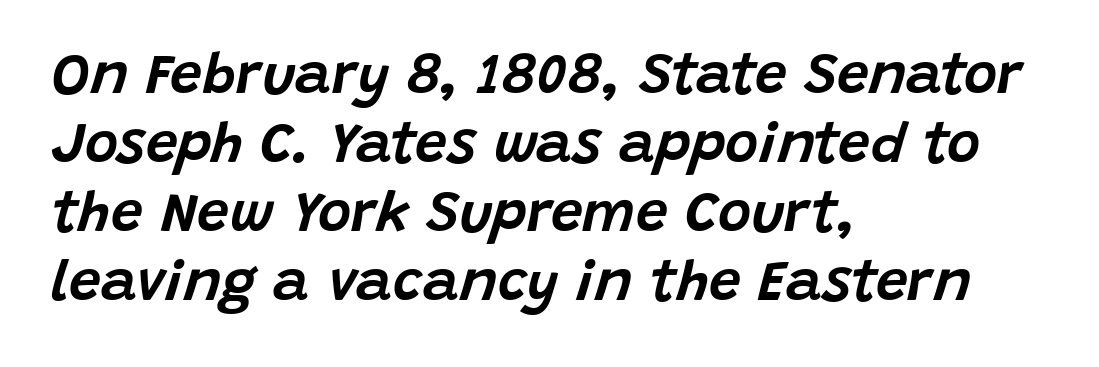
The image shows 57 px text type, italic (leaning right); set left-aligned, line spacing 1.21x, normal letter spacing, not underlined; low stroke contrast and a large x-height.
